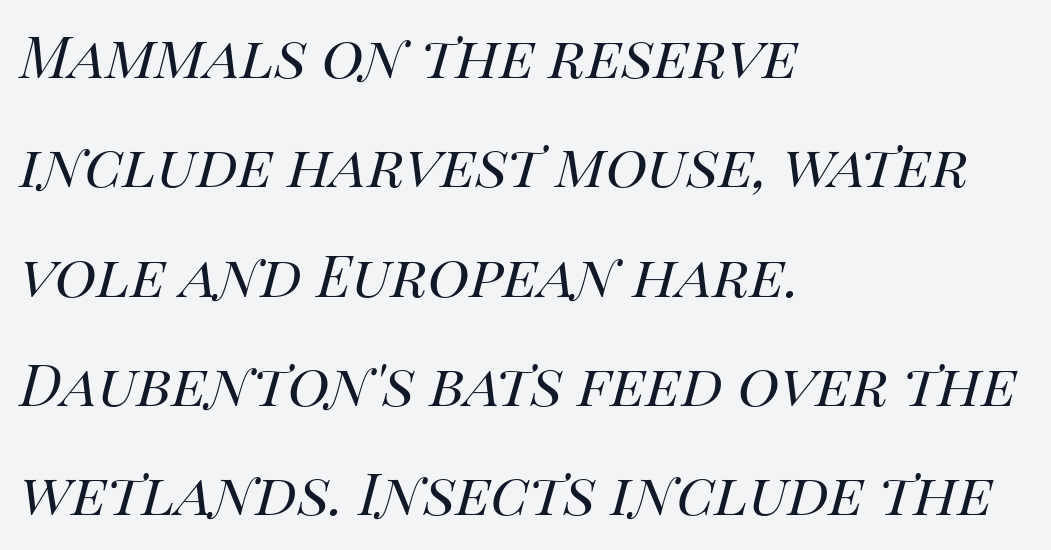
{"italic": "yes", "lean": "right", "slant_degrees": 14, "bold": "no", "weight": "regular", "width": "normal", "stroke_contrast": "high", "x_height": "large", "monospaced": "no", "underline": "no", "align": "left", "line_spacing": "normal", "line_spacing_ratio": 1.54, "letter_spacing": "normal", "letter_spacing_em": 0.0, "glyph_px": 71}
